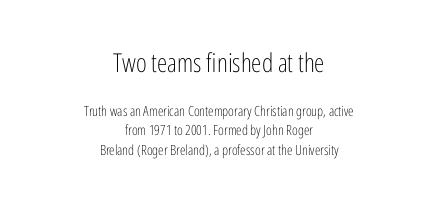
Q: Is the text bold? A: No.
Q: Is the text italic (slanted)? A: No, it is upright.
Q: Is the text underlined? A: No.
Q: How is the paragraph aligned? A: Centered.
Q: Is the spacing between letters normal or unusually wide? A: Normal.
Q: Is the spacing between lines tight, normal or loose? A: Normal.
Q: Which block of text is set in a larger size, the first (top) or the second (bottom)? A: The first (top) one.
